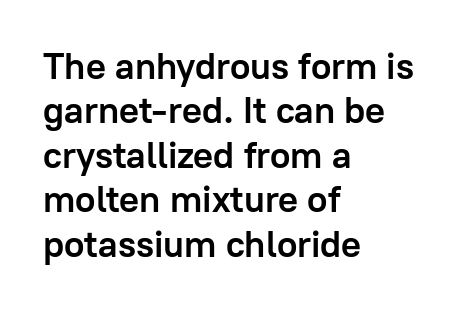
The glyphs in this specimen are sans serif. Plain, unruled lines of type. Varying glyph widths throughout — classic text-font behaviour. Does the lettering tilt? It doesn't — this is upright. These lines keep a tight, regular rhythm from letter to letter. Heavy, bold letterforms.
